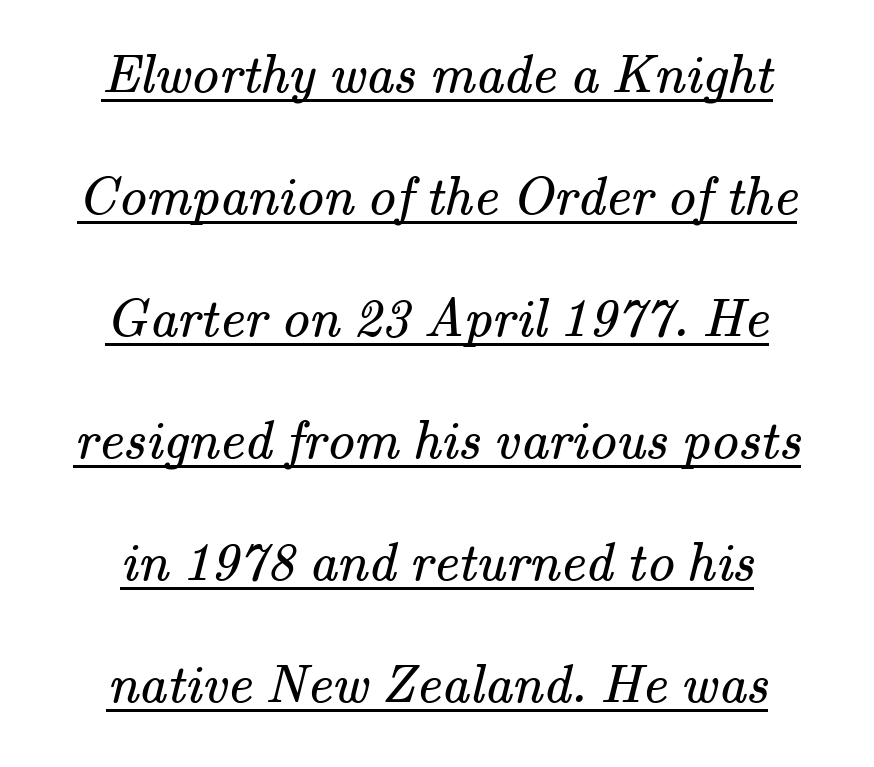
Letterform terminals end in serifs throughout the passage. Standard letterfit; no display-style spreading of the glyphs. A typesetter would call this proportional, since set widths differ per character. Bold? No — there's no thickening of the strokes. Students, observe the line beneath the letters — that is underlining.
